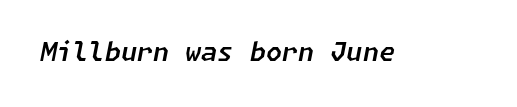
Q: Is the text italic (slanted)? A: Yes, it leans right by about 11 degrees.
Q: Is the text underlined? A: No.
Q: Is the spacing between letters normal or unusually wide? A: Normal.
